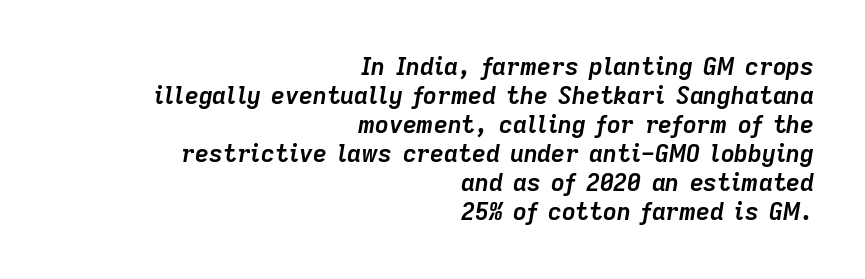
Underlining? Definitely not there. Is the type bold? Yes — the strokes are clearly thick and heavy. The glyphs look as if they've been sheared to an angle. All the whitespace from short lines collects on the left. Letter spacing: default.
